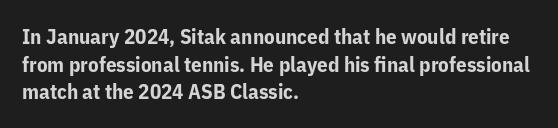
Q: Is the text bold? A: Yes.
Q: Is the text italic (slanted)? A: No, it is upright.
Q: Is the text underlined? A: No.
Q: How is the paragraph aligned? A: Left-aligned.
Q: Is the spacing between letters normal or unusually wide? A: Normal.
Q: Is the spacing between lines tight, normal or loose? A: Normal.
